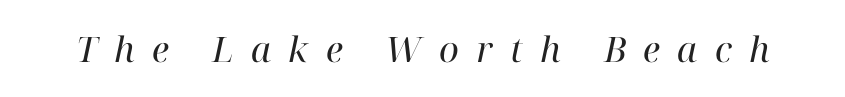
The image shows 35 px regular-weight serif type, italic (leaning right); set unusually wide letter spacing (+0.49 em), not underlined; high stroke contrast and a medium x-height.
